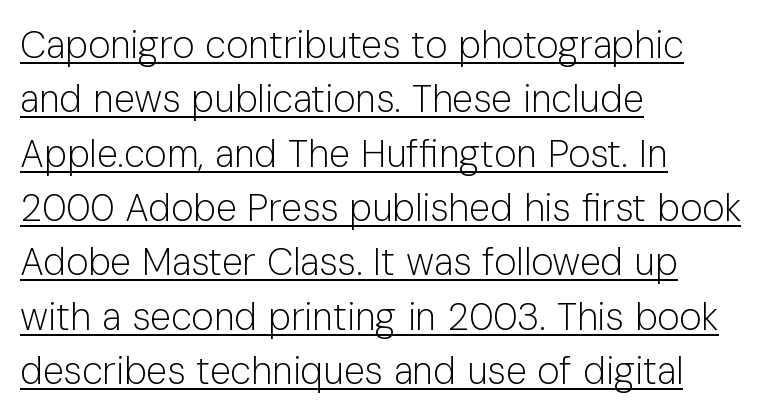
Q: Is the text bold? A: No.
Q: Is the text italic (slanted)? A: No, it is upright.
Q: Is the typeface a serif or a sans-serif typeface? A: Sans-serif.
Q: Is the text underlined? A: Yes.
Q: How is the paragraph aligned? A: Left-aligned.
Q: Is the spacing between letters normal or unusually wide? A: Normal.
Q: Is the spacing between lines tight, normal or loose? A: Normal.
Q: Width (condensed, normal, or wide)? A: Normal.
Q: Stroke contrast? A: Low.
Q: x-height? A: Medium.
Q: Monospaced? A: No.
